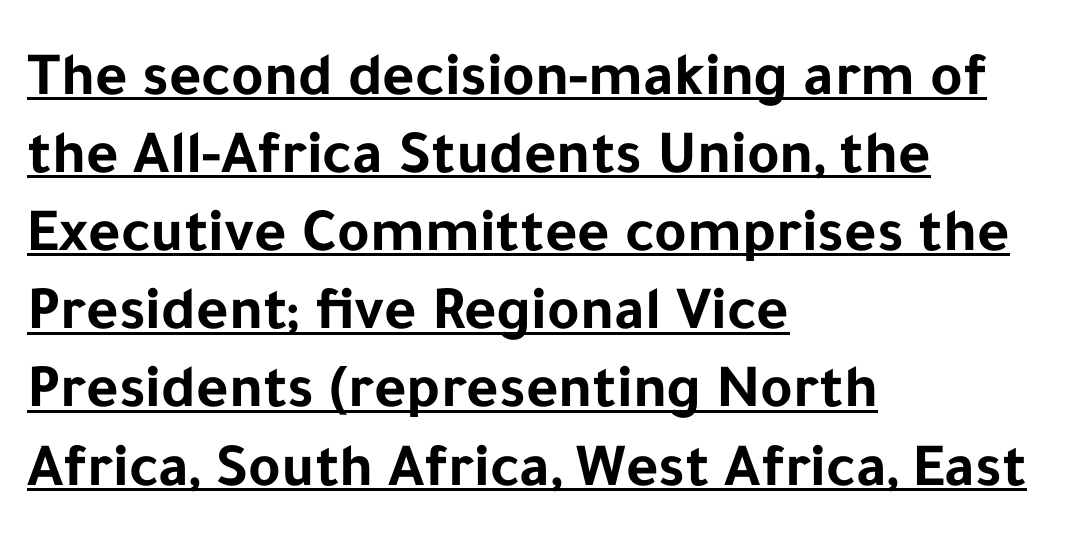
Line beginnings align vertically; line endings do not. The letters carry no serifs — their stems end cleanly without finishing strokes. Students, observe: this is what conventionally led text looks like. Check the space under the baseline: a stroke is drawn there. Proportional: the letters do not fall into vertical columns.
